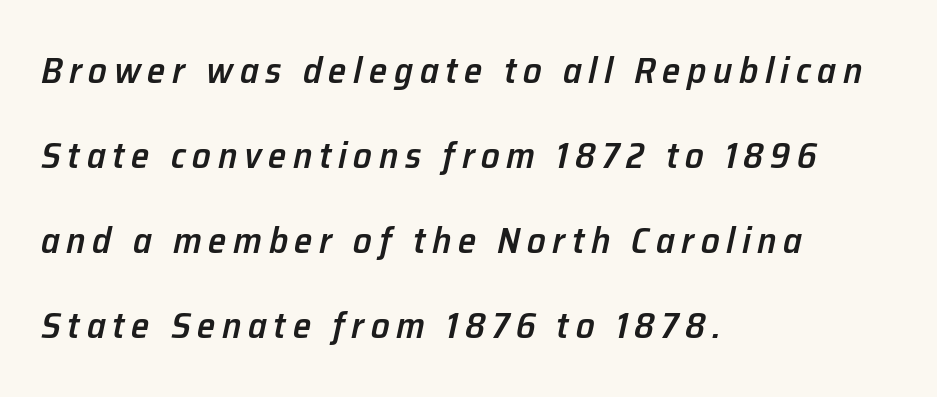
Q: Is the text bold? A: Semi-bold.
Q: Is the text italic (slanted)? A: Yes, it leans right by about 12 degrees.
Q: Is the text underlined? A: No.
Q: How is the paragraph aligned? A: Left-aligned.
Q: Is the spacing between lines tight, normal or loose? A: Loose.
Q: Width (condensed, normal, or wide)? A: Normal.
Q: Stroke contrast? A: Low.
Q: x-height? A: Medium.
Q: Monospaced? A: No.
